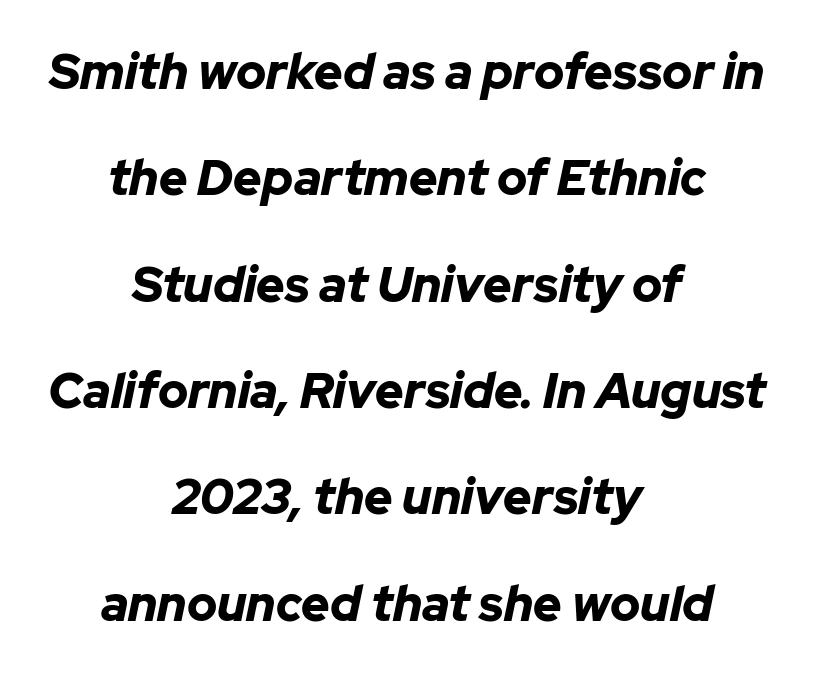
Q: Is the text bold? A: Yes.
Q: Is the text italic (slanted)? A: Yes, it leans right by about 12 degrees.
Q: Is the text underlined? A: No.
Q: How is the paragraph aligned? A: Centered.
Q: Is the spacing between letters normal or unusually wide? A: Normal.
Q: Is the spacing between lines tight, normal or loose? A: Loose.
Q: Width (condensed, normal, or wide)? A: Normal.
Q: Stroke contrast? A: Low.
Q: x-height? A: Medium.
Q: Monospaced? A: No.
